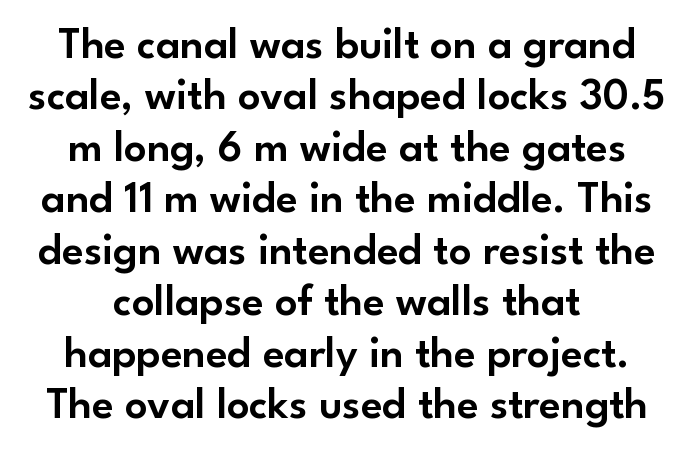
The image shows 44 px sans-serif type, upright; set line spacing 1.17x, normal letter spacing, not underlined; low stroke contrast and a small x-height.
